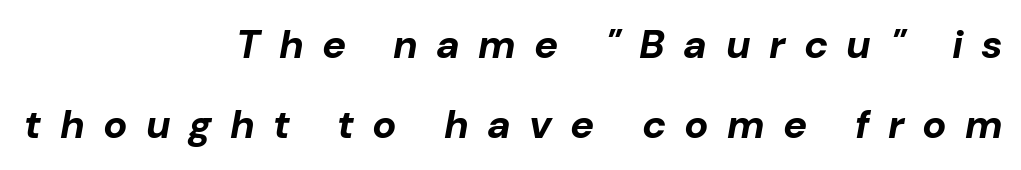
The image shows 40 px bold type, italic (leaning right); set right-aligned, loose line spacing (2.01x), unusually wide letter spacing (+0.46 em), not underlined; low stroke contrast and a medium x-height.
